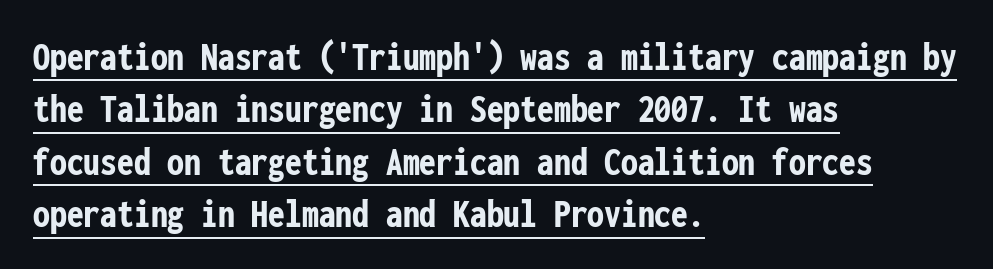
Examine the stroke ends and you'll find no serifs. Strokes here are thick enough to call this a true bold. Each new line begins a customary step beneath the previous one. Every character here occupies the same horizontal width, giving the sample a typewriter-like rhythm. Italic: no, the glyphs are upright roman.
